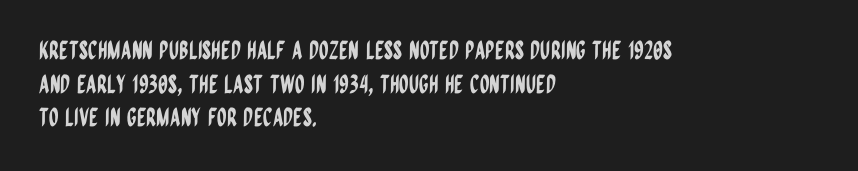
Caption: multi-line text, flush left, ragged right. The font's upright variant was chosen for this text. What stands out about the letter spacing? Nothing — it is the standard amount. Has an underline been added? It has not. This block has exactly the height ordinary leading produces.
